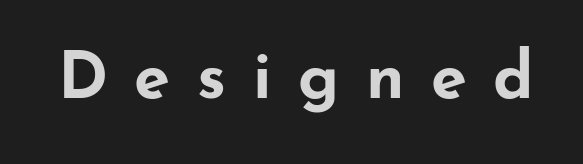
Ascenders rise straight up at ninety degrees. The characters look thick and weighty, a clear bold. A sans-serif font was chosen for this passage. The tracking jumps out immediately: characters are airy and widely separated. Is this a fixed-width face? No — the glyphs have proportional, varying widths.
